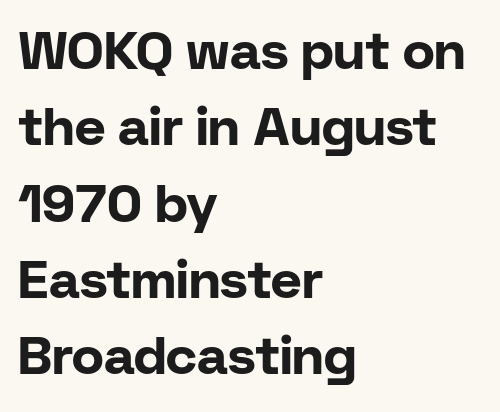
Q: Is the text bold? A: Yes.
Q: Is the text italic (slanted)? A: No, it is upright.
Q: Is the typeface a serif or a sans-serif typeface? A: Sans-serif.
Q: Is the text underlined? A: No.
Q: How is the paragraph aligned? A: Left-aligned.
Q: Is the spacing between letters normal or unusually wide? A: Normal.
Q: Is the spacing between lines tight, normal or loose? A: Normal.
Q: Width (condensed, normal, or wide)? A: Normal.
Q: Stroke contrast? A: Low.
Q: x-height? A: Medium.
Q: Monospaced? A: No.
